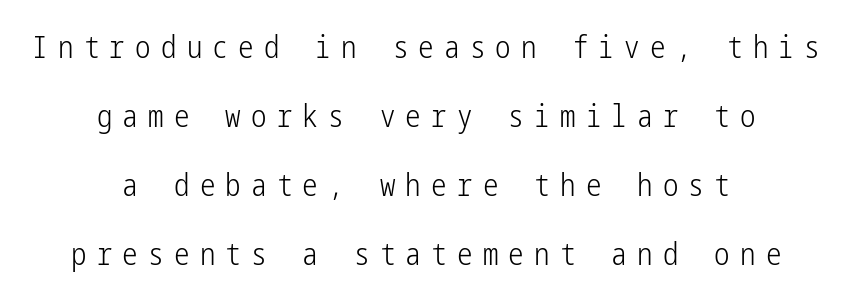
Q: Is the text bold? A: No.
Q: Is the text italic (slanted)? A: No, it is upright.
Q: Is the typeface a serif or a sans-serif typeface? A: Sans-serif.
Q: Is the text underlined? A: No.
Q: How is the paragraph aligned? A: Centered.
Q: Is the spacing between letters normal or unusually wide? A: Unusually wide.
Q: Is the spacing between lines tight, normal or loose? A: Loose.
Q: Width (condensed, normal, or wide)? A: Condensed.
Q: Stroke contrast? A: Low.
Q: x-height? A: Medium.
